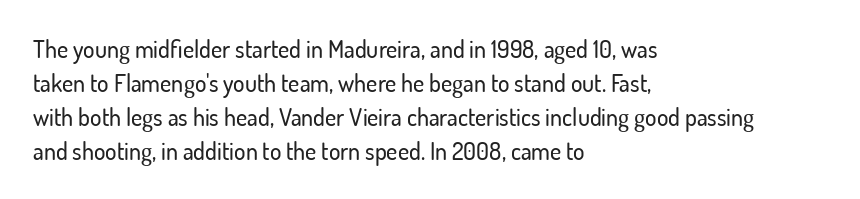
The image shows 24 px text type, upright; set left-aligned, normal line spacing (1.41x), normal letter spacing, not underlined.
